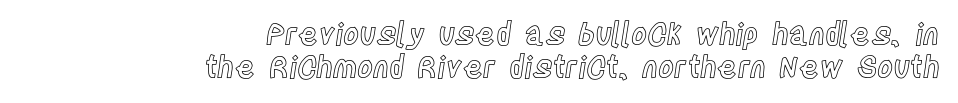
The image shows 30 px condensed type; set right-aligned, tight line spacing (1.1x), normal letter spacing, not underlined; a large x-height.
